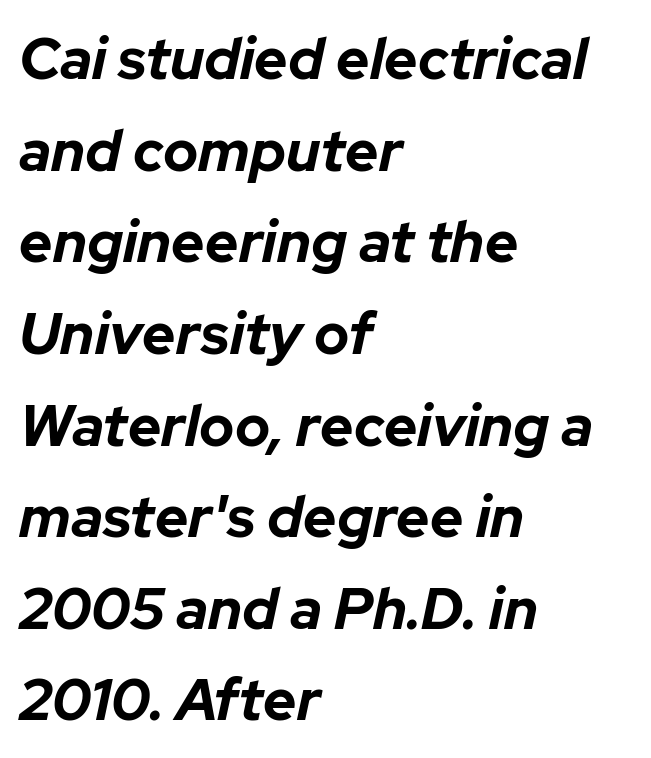
Just letters on the line, the space beneath them empty. Which margin do the lines hug? The left one — the right edge is uneven. Compared with typical body copy, the letter spacing here is the same. Emphasis-style slanted type is in use. Is there much room between lines? A standard amount, neither cramped nor airy.
